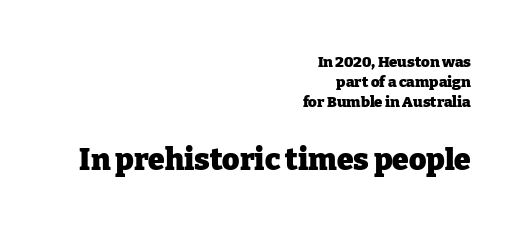
Q: Is the text bold? A: Yes.
Q: Is the text italic (slanted)? A: No, it is upright.
Q: Is the typeface a serif or a sans-serif typeface? A: Serif.
Q: Is the text underlined? A: No.
Q: How is the paragraph aligned? A: Right-aligned.
Q: Is the spacing between letters normal or unusually wide? A: Normal.
Q: Is the spacing between lines tight, normal or loose? A: Normal.
Q: Which block of text is set in a larger size, the first (top) or the second (bottom)? A: The second (bottom) one.
Q: Width (condensed, normal, or wide)? A: Normal.
Q: Stroke contrast? A: Low.
Q: x-height? A: Medium.
Q: Monospaced? A: No.
